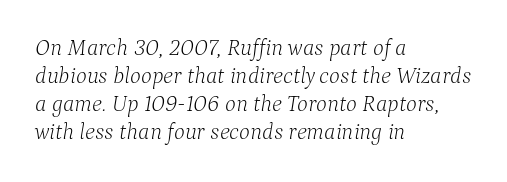
Q: Is the text bold? A: No.
Q: Is the text italic (slanted)? A: Yes, it leans right by about 9 degrees.
Q: Is the text underlined? A: No.
Q: How is the paragraph aligned? A: Left-aligned.
Q: Is the spacing between letters normal or unusually wide? A: Normal.
